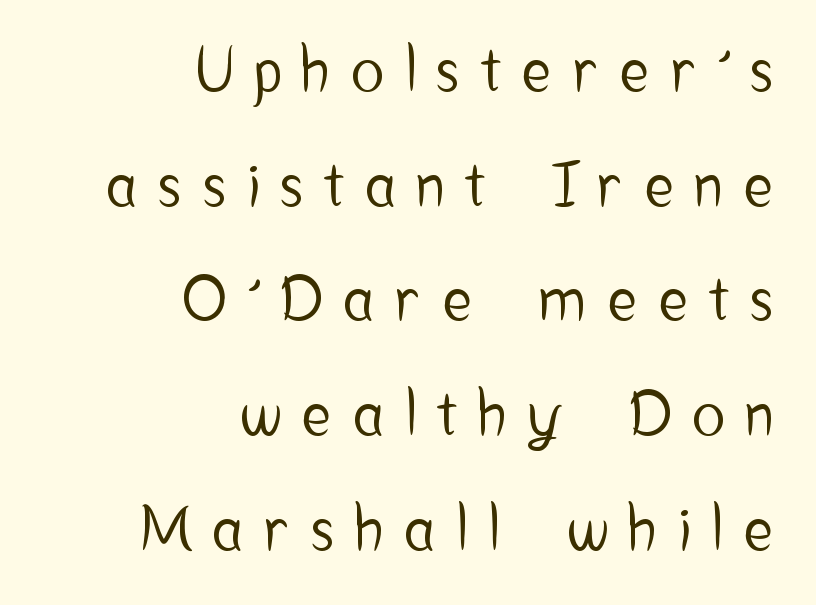
No word sits above an underline. To sum up the face: it is a sans, with no serifs. The rendering uses natural spacing where letterforms have individual widths. The paragraph shown leans on its right margin. Display-style spreading of the glyphs; the letterfit is very open.
